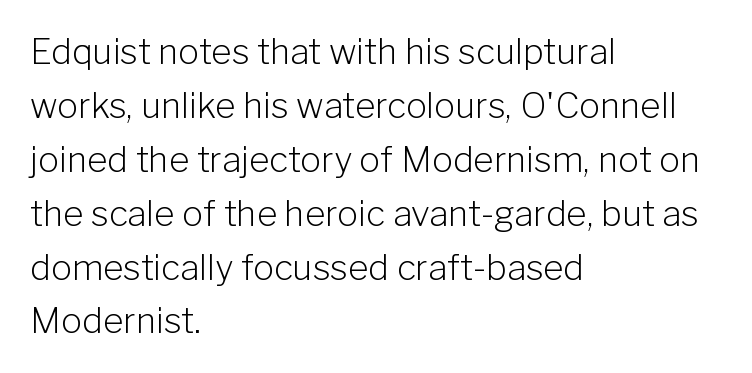
The image shows 35 px light sans-serif type, upright; set left-aligned, normal line spacing (1.54x), normal letter spacing, not underlined; low stroke contrast and a medium x-height.
